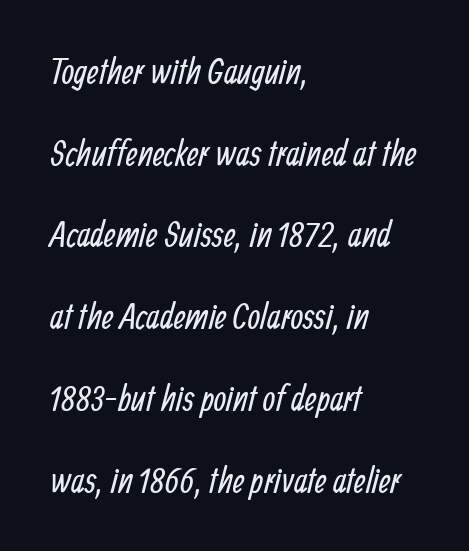
{"serif": "no", "bold": "no", "weight": "regular", "width": "condensed", "stroke_contrast": "low", "x_height": "medium", "monospaced": "no", "underline": "no", "align": "left", "line_spacing": "loose", "line_spacing_ratio": 2.27, "letter_spacing": "normal", "letter_spacing_em": 0.0, "glyph_px": 36}
